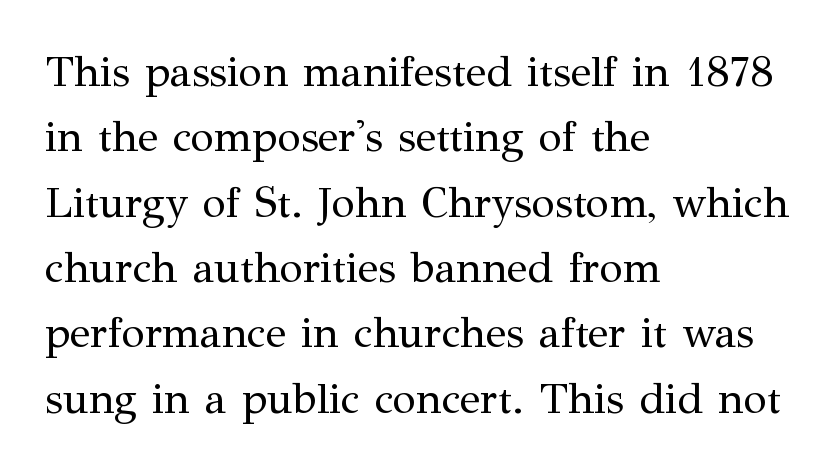
The image shows 43 px regular-weight serif type, upright; set left-aligned, normal line spacing (1.52x), normal letter spacing, not underlined; medium stroke contrast and a medium x-height.
